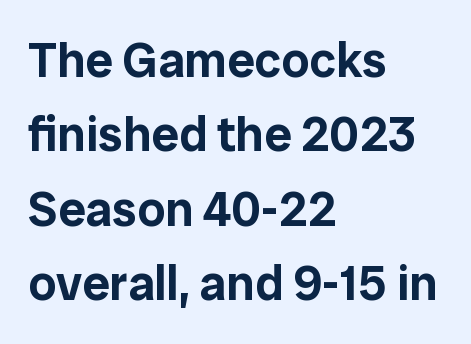
Q: Is the text italic (slanted)? A: No, it is upright.
Q: Is the typeface a serif or a sans-serif typeface? A: Sans-serif.
Q: Is the text underlined? A: No.
Q: How is the paragraph aligned? A: Left-aligned.
Q: Is the spacing between letters normal or unusually wide? A: Normal.
Q: Is the spacing between lines tight, normal or loose? A: Normal.
Q: Width (condensed, normal, or wide)? A: Normal.
Q: Stroke contrast? A: Low.
Q: x-height? A: Medium.
Q: Monospaced? A: No.
